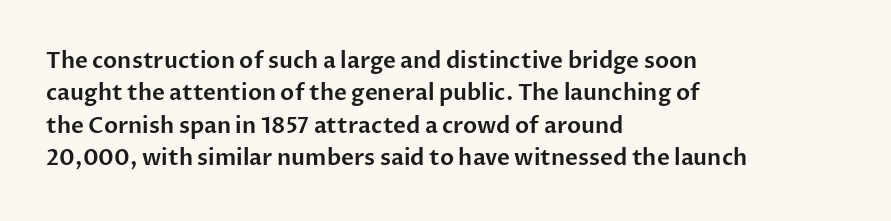
{"italic": "no", "underline": "no", "align": "left", "line_spacing": "normal", "line_spacing_ratio": 1.47, "letter_spacing": "normal", "letter_spacing_em": 0.0, "glyph_px": 22}
